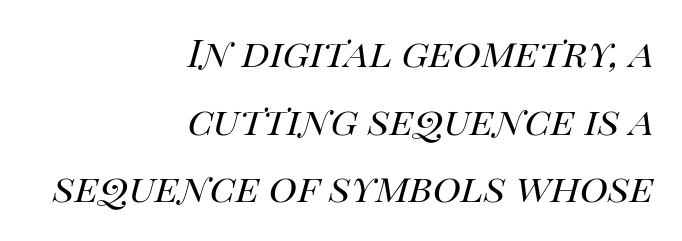
Q: Is the text bold? A: No.
Q: Is the text italic (slanted)? A: Yes, it leans right by about 14 degrees.
Q: Is the text underlined? A: No.
Q: How is the paragraph aligned? A: Right-aligned.
Q: Is the spacing between letters normal or unusually wide? A: Normal.
Q: Is the spacing between lines tight, normal or loose? A: Normal.
Q: Width (condensed, normal, or wide)? A: Normal.
Q: Stroke contrast? A: High.
Q: x-height? A: Large.
Q: Monospaced? A: No.
